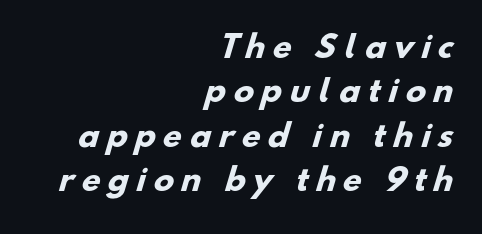
{"serif": "no", "bold": "yes", "weight": "heavy", "width": "normal", "stroke_contrast": "low", "x_height": "small", "monospaced": "no", "underline": "no", "align": "right", "line_spacing": "normal", "line_spacing_ratio": 1.48, "letter_spacing": "wide", "letter_spacing_em": 0.26, "glyph_px": 30}
